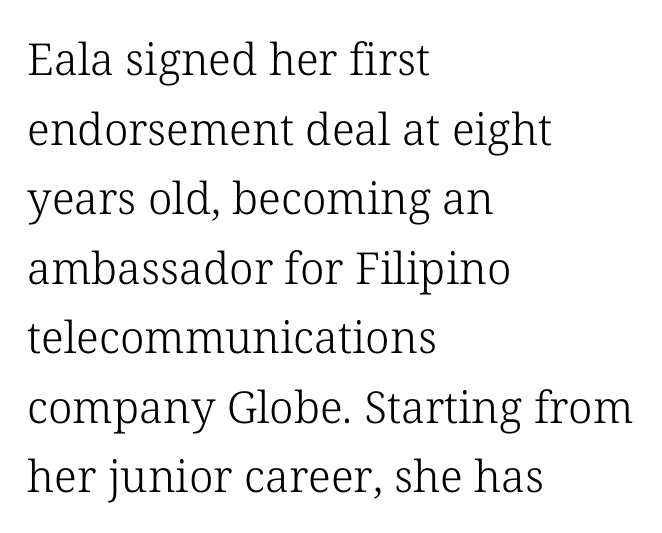
Q: Is the text bold? A: No.
Q: Is the text italic (slanted)? A: No, it is upright.
Q: Is the typeface a serif or a sans-serif typeface? A: Serif.
Q: Is the text underlined? A: No.
Q: How is the paragraph aligned? A: Left-aligned.
Q: Is the spacing between letters normal or unusually wide? A: Normal.
Q: Is the spacing between lines tight, normal or loose? A: Normal.
Q: Width (condensed, normal, or wide)? A: Normal.
Q: Stroke contrast? A: Low.
Q: x-height? A: Medium.
Q: Monospaced? A: No.
